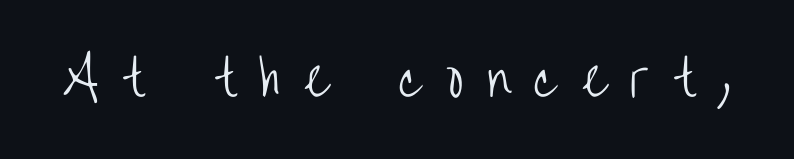
{"serif": "no", "italic": "no", "bold": "no", "weight": "light", "width": "condensed", "stroke_contrast": "low", "x_height": "large", "monospaced": "no", "underline": "no", "letter_spacing": "wide", "letter_spacing_em": 0.49, "glyph_px": 48}
